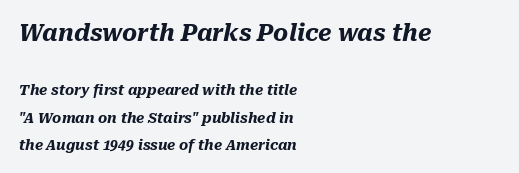
Teacher's note: observe the even left margin — that is flush-left alignment. The glyphs look as if they've been sheared to an angle. How would I describe the line gaps? Wide and relaxed. Strong, thick strokes mark this as bold type. Here the glyphs are tracked normally, forming tight word shapes.
